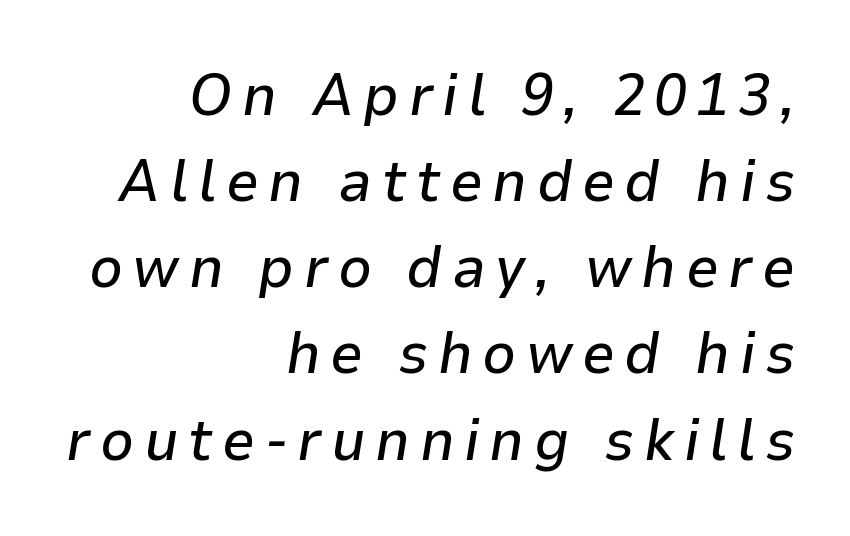
The image shows 59 px text type, italic (leaning right); set right-aligned, normal line spacing (1.46x), not underlined; low stroke contrast and a medium x-height.
